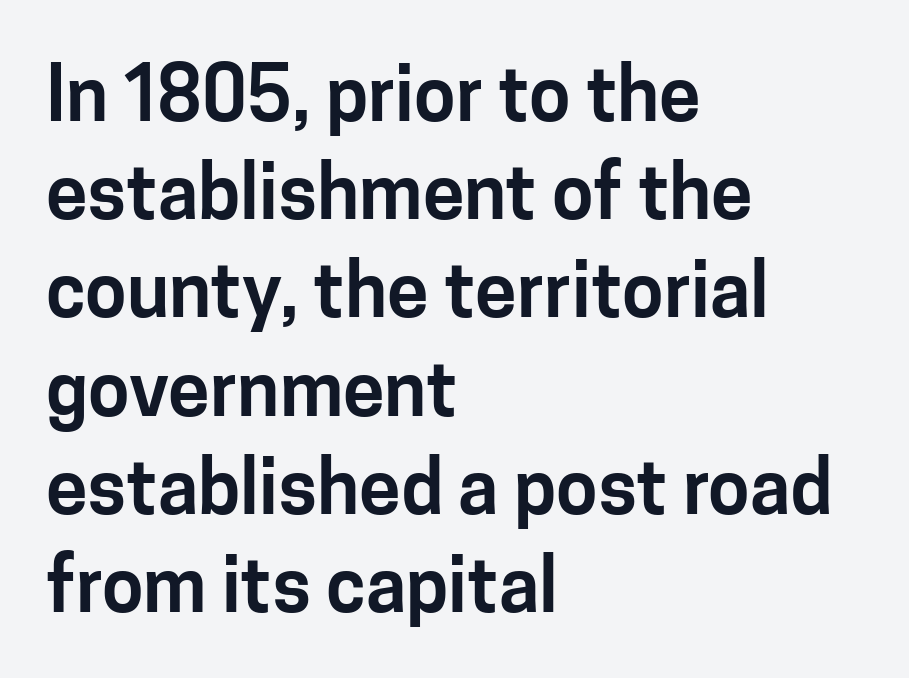
The image shows 75 px sans-serif type, upright; set left-aligned, normal line spacing (1.31x), normal letter spacing, not underlined; low stroke contrast and a medium x-height.
